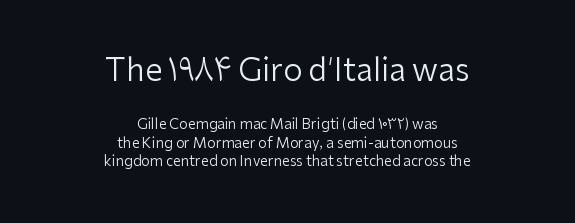
These lines are rendered in a variable-pitch font. Size hierarchy here favors the leading block over the trailing one. The whitespace from short lines is split evenly between both sides. Stems here are at most as thick as an everyday book face. Notice how the stems are strictly vertical — no italics here. Honestly, there is no underline to notice here at all.
